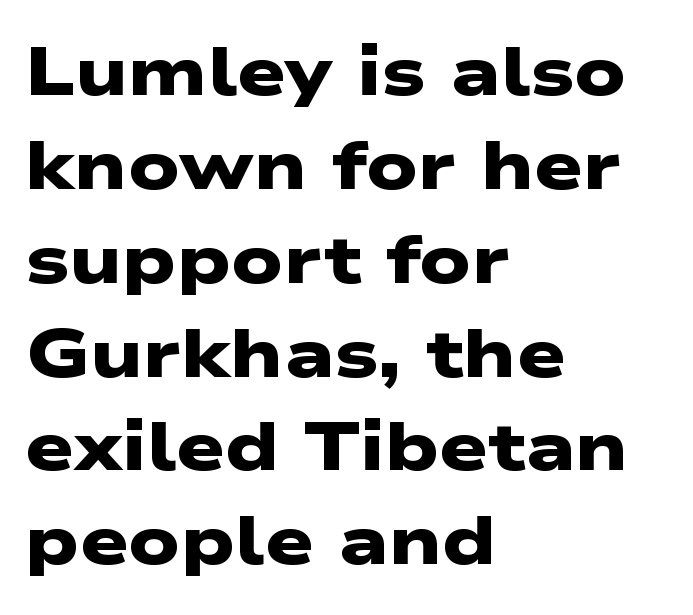
Q: Is the text bold? A: Yes.
Q: Is the typeface a serif or a sans-serif typeface? A: Sans-serif.
Q: Is the text underlined? A: No.
Q: How is the paragraph aligned? A: Left-aligned.
Q: Is the spacing between letters normal or unusually wide? A: Normal.
Q: Is the spacing between lines tight, normal or loose? A: Normal.
Q: Width (condensed, normal, or wide)? A: Wide.
Q: Stroke contrast? A: Low.
Q: x-height? A: Medium.
Q: Monospaced? A: No.
